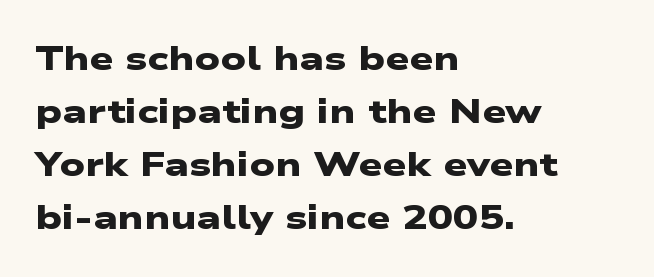
Q: Is the text bold? A: Yes.
Q: Is the typeface a serif or a sans-serif typeface? A: Sans-serif.
Q: Is the text underlined? A: No.
Q: How is the paragraph aligned? A: Left-aligned.
Q: Is the spacing between letters normal or unusually wide? A: Normal.
Q: Is the spacing between lines tight, normal or loose? A: Normal.
Q: Width (condensed, normal, or wide)? A: Wide.
Q: Stroke contrast? A: Low.
Q: x-height? A: Medium.
Q: Monospaced? A: No.
